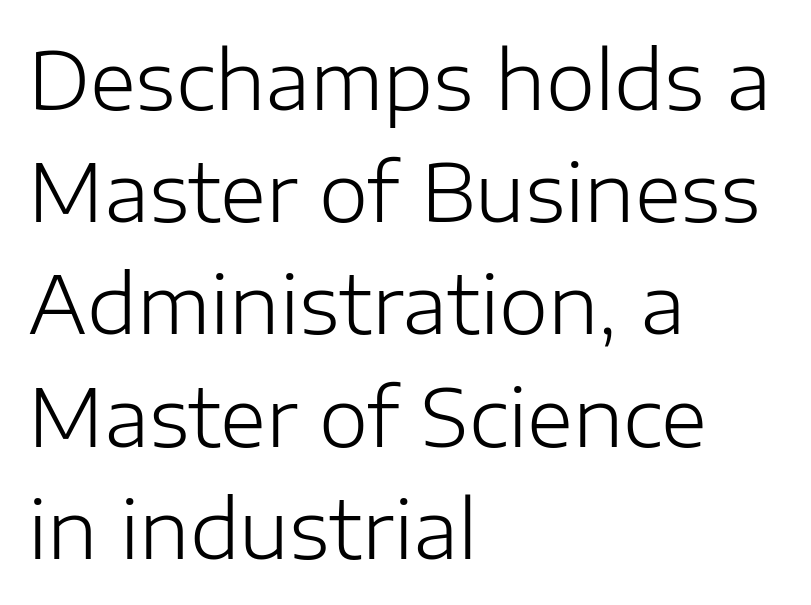
I'd call this a sans setting — the letters go barefoot. Is this a fixed-width face? No — the glyphs have proportional, varying widths. Each line starts at the same left margin while the right side varies. Bare-footed words on every line.
